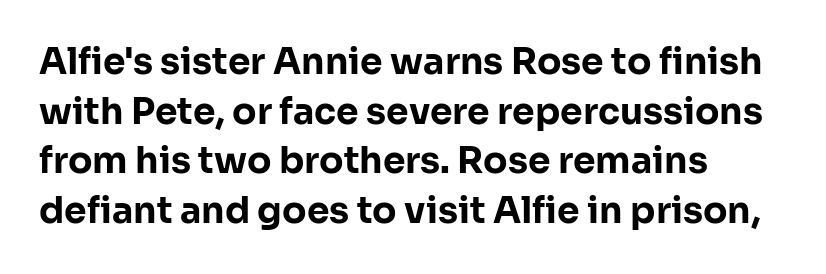
The image shows 36 px bold sans-serif type, upright; set left-aligned, normal line spacing (1.38x), normal letter spacing, not underlined; low stroke contrast and a medium x-height.
